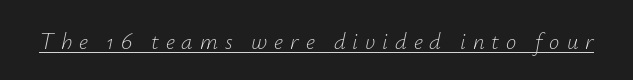
{"italic": "yes", "lean": "right", "slant_degrees": 12, "bold": "no", "underline": "yes", "letter_spacing": "wide", "letter_spacing_em": 0.3, "glyph_px": 23}
